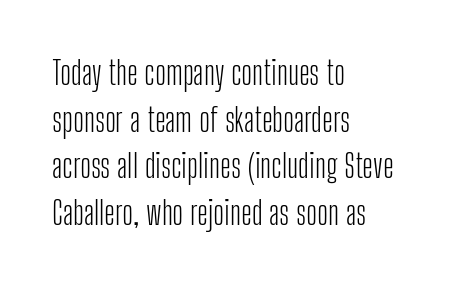
Q: Is the text bold? A: No.
Q: Is the text italic (slanted)? A: No, it is upright.
Q: Is the typeface a serif or a sans-serif typeface? A: Sans-serif.
Q: Is the text underlined? A: No.
Q: How is the paragraph aligned? A: Left-aligned.
Q: Is the spacing between letters normal or unusually wide? A: Normal.
Q: Is the spacing between lines tight, normal or loose? A: Normal.
Q: Width (condensed, normal, or wide)? A: Condensed.
Q: Stroke contrast? A: Low.
Q: x-height? A: Medium.
Q: Monospaced? A: No.
